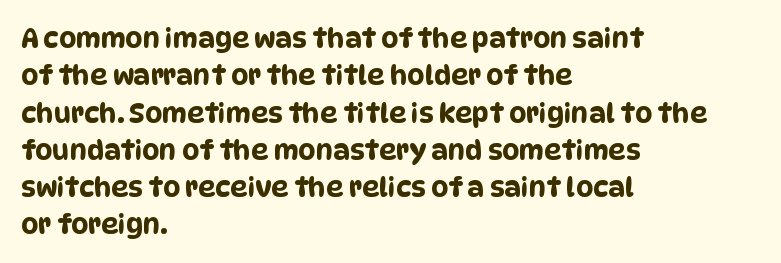
Q: Is the text underlined? A: No.
Q: How is the paragraph aligned? A: Left-aligned.
Q: Is the spacing between letters normal or unusually wide? A: Normal.
Q: Is the spacing between lines tight, normal or loose? A: Normal.
